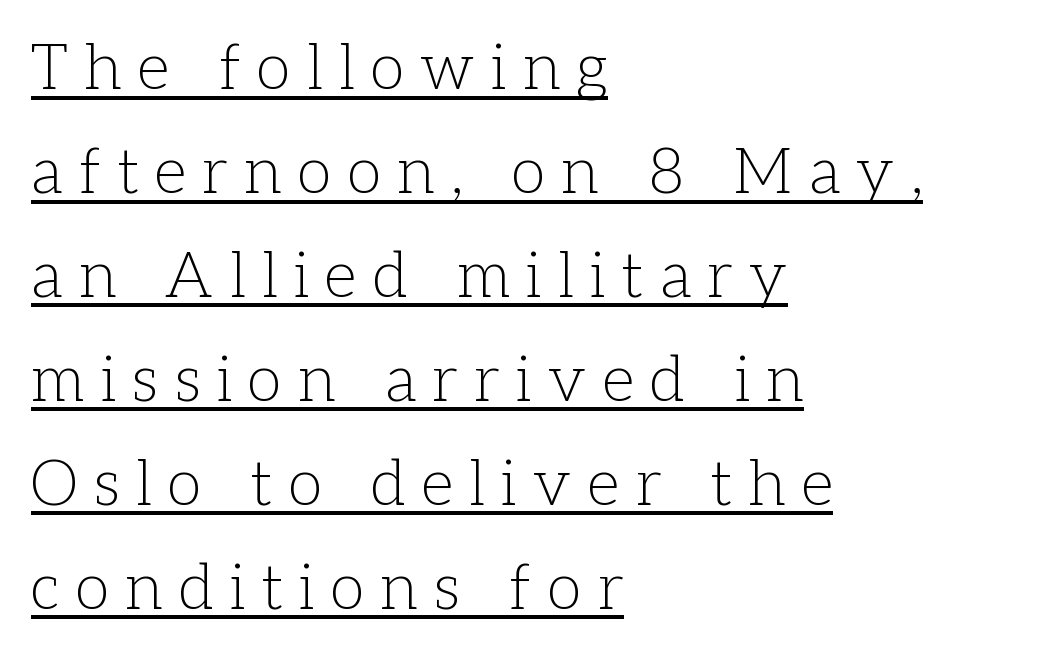
The image shows 63 px light serif type, upright; set left-aligned, normal line spacing (1.65x), unusually wide letter spacing (+0.26 em), underlined; low stroke contrast and a medium x-height.
